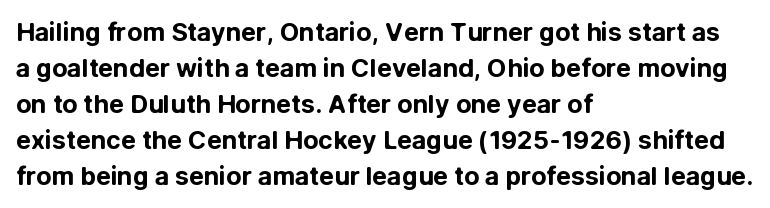
{"italic": "no", "bold": "yes", "underline": "no", "align": "left", "line_spacing": "normal", "line_spacing_ratio": 1.44, "letter_spacing": "normal", "letter_spacing_em": 0.0, "glyph_px": 25}
